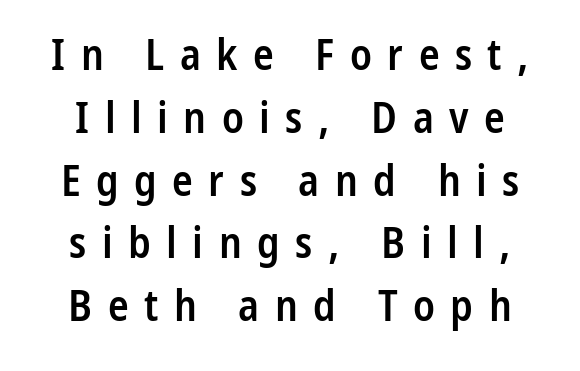
Note the varied advance widths — an 'i' is clearly narrower than an 'm'. Rendered with straight, roman letterforms. You could only call the tracking loose — the letters float apart. Check under the words: just untouched page. A typesetter would call this leading conventional body-copy spacing.
